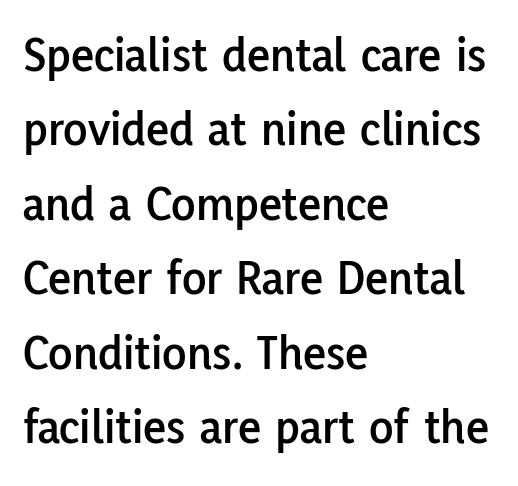
Leading matches the norm, producing a regular column. Layout note: lines flush left. This is roman type, the default non-slanted kind. Beneath every word, the page is bare.
